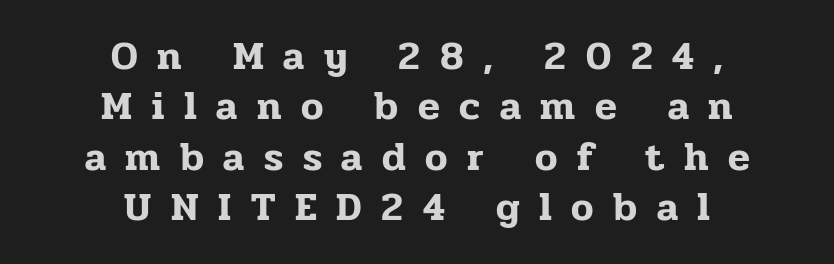
The image shows 40 px serif type, upright; set centered, normal line spacing (1.26x), unusually wide letter spacing (+0.49 em), not underlined; low stroke contrast and a medium x-height.
